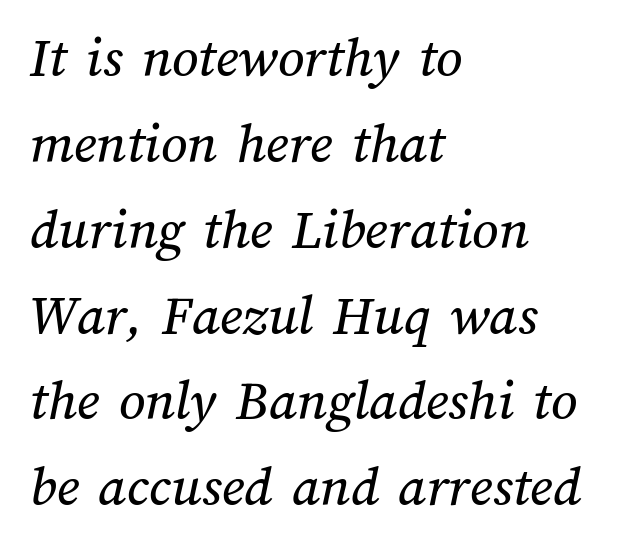
The image shows 58 px text type; set left-aligned, normal line spacing (1.48x), normal letter spacing, not underlined; medium stroke contrast and a medium x-height.
